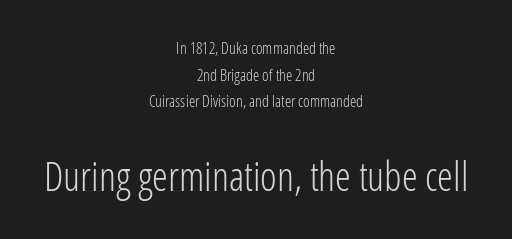
Q: Is the text bold? A: No.
Q: Is the text italic (slanted)? A: No, it is upright.
Q: Is the typeface a serif or a sans-serif typeface? A: Sans-serif.
Q: Is the text underlined? A: No.
Q: How is the paragraph aligned? A: Centered.
Q: Is the spacing between letters normal or unusually wide? A: Normal.
Q: Is the spacing between lines tight, normal or loose? A: Normal.
Q: Which block of text is set in a larger size, the first (top) or the second (bottom)? A: The second (bottom) one.
Q: Width (condensed, normal, or wide)? A: Condensed.
Q: Stroke contrast? A: Low.
Q: x-height? A: Medium.
Q: Monospaced? A: No.
